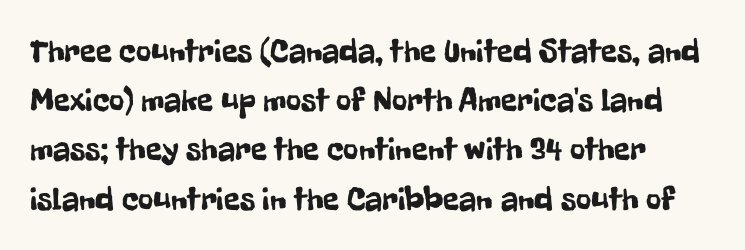
The letters advance in unequal steps, a hallmark of proportional type. The lettering holds an erect, upright posture throughout. This rendering leaves character spacing at its baseline value. In terms of leading, this rendering sits right in the middle. Leftover space on each line is placed entirely after the last word.
